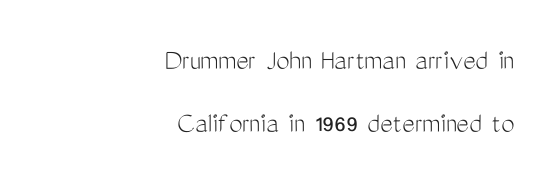
Q: Is the text bold? A: No.
Q: Is the text italic (slanted)? A: No, it is upright.
Q: Is the typeface a serif or a sans-serif typeface? A: Sans-serif.
Q: Is the text underlined? A: No.
Q: How is the paragraph aligned? A: Right-aligned.
Q: Is the spacing between letters normal or unusually wide? A: Normal.
Q: Is the spacing between lines tight, normal or loose? A: Loose.
Q: Width (condensed, normal, or wide)? A: Condensed.
Q: Stroke contrast? A: Medium.
Q: x-height? A: Medium.
Q: Monospaced? A: No.
